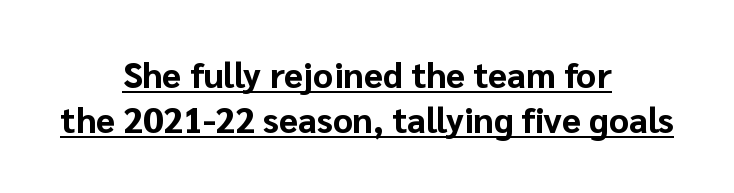
Q: Is the text bold? A: Yes.
Q: Is the text italic (slanted)? A: No, it is upright.
Q: Is the typeface a serif or a sans-serif typeface? A: Sans-serif.
Q: Is the text underlined? A: Yes.
Q: How is the paragraph aligned? A: Centered.
Q: Is the spacing between letters normal or unusually wide? A: Normal.
Q: Is the spacing between lines tight, normal or loose? A: Normal.
Q: Width (condensed, normal, or wide)? A: Normal.
Q: Stroke contrast? A: Low.
Q: x-height? A: Medium.
Q: Monospaced? A: No.
